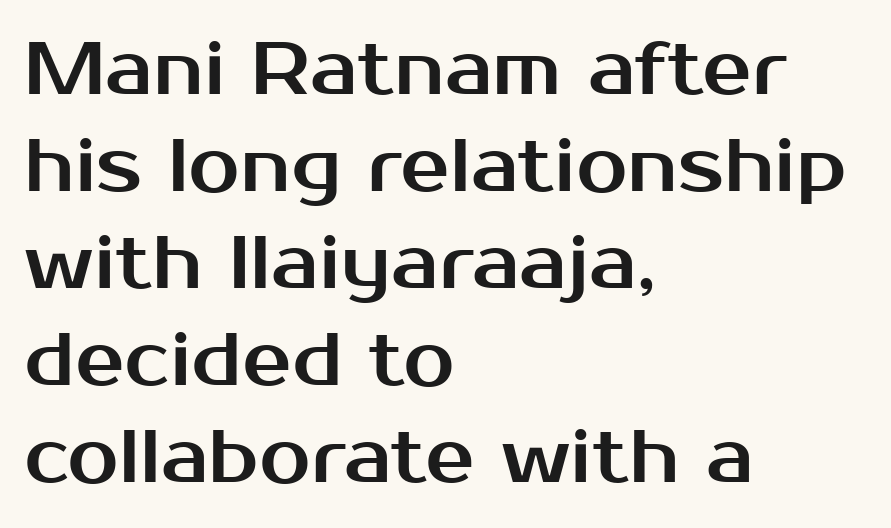
The image shows 74 px sans-serif type, upright; set left-aligned, normal line spacing (1.31x), normal letter spacing, not underlined; medium stroke contrast and a medium x-height.
